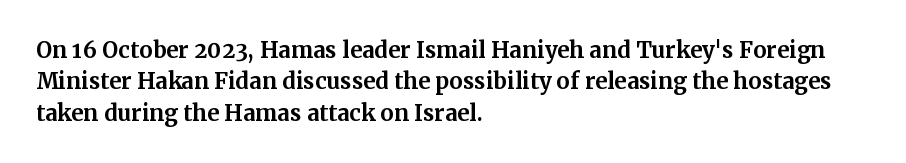
Q: Is the text bold? A: Yes.
Q: Is the text italic (slanted)? A: No, it is upright.
Q: Is the text underlined? A: No.
Q: How is the paragraph aligned? A: Left-aligned.
Q: Is the spacing between letters normal or unusually wide? A: Normal.
Q: Is the spacing between lines tight, normal or loose? A: Normal.
